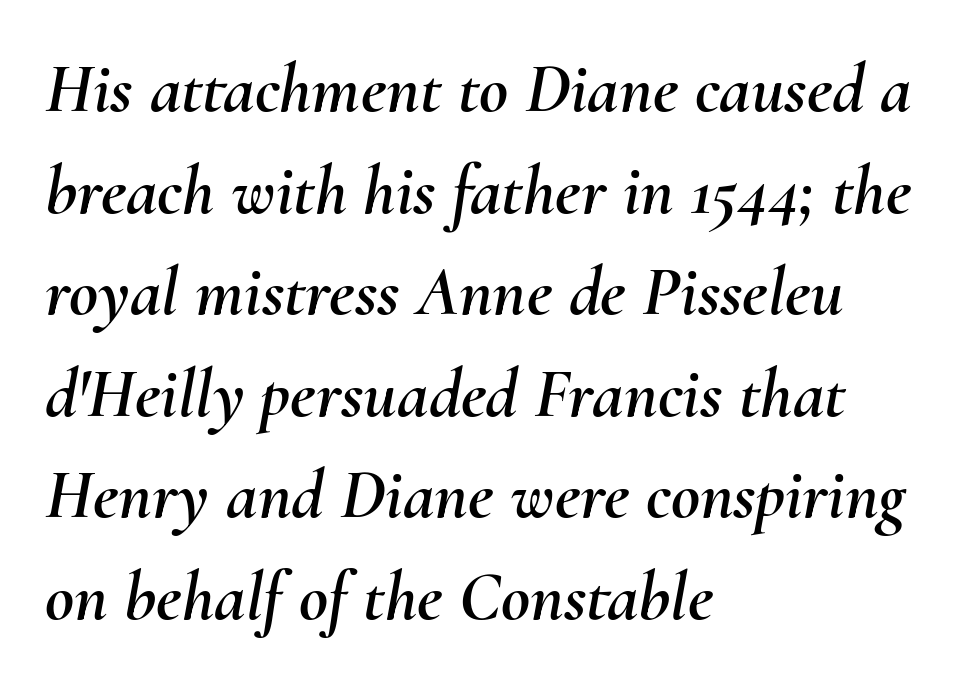
Character widths vary here, with narrow letters taking less room than wide ones. These lines are set flush left with a ragged right edge. The gap between lines stays unmarked. Regular leading.
